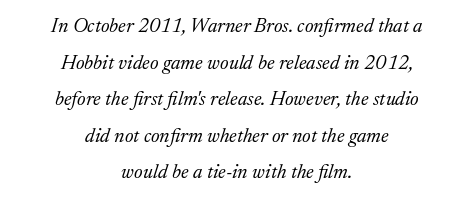
The image shows 20 px text type, italic (leaning right); set centered, line spacing 1.83x, normal letter spacing, not underlined.
